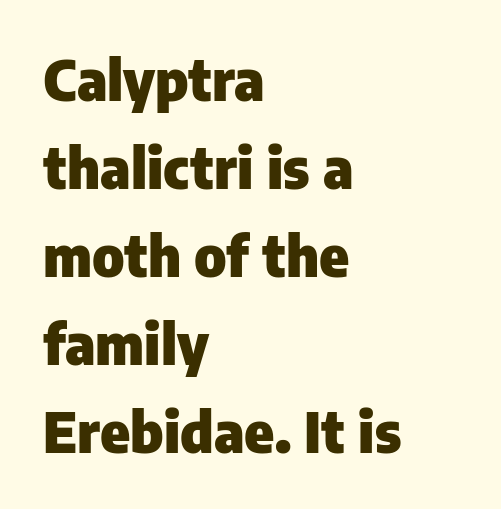
{"serif": "no", "italic": "no", "bold": "yes", "weight": "heavy", "width": "normal", "stroke_contrast": "low", "x_height": "medium", "monospaced": "no", "underline": "no", "align": "left", "line_spacing": "normal", "line_spacing_ratio": 1.57, "letter_spacing": "normal", "letter_spacing_em": 0.0, "glyph_px": 56}
